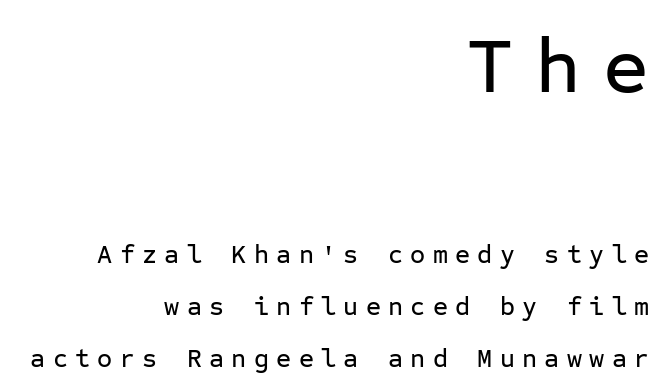
The image shows 79 px sans-serif type, upright, monospaced; set right-aligned, loose line spacing (1.99x), unusually wide letter spacing (+0.28 em), not underlined; the first (top) block is 3.04x larger; low stroke contrast and a medium x-height.
